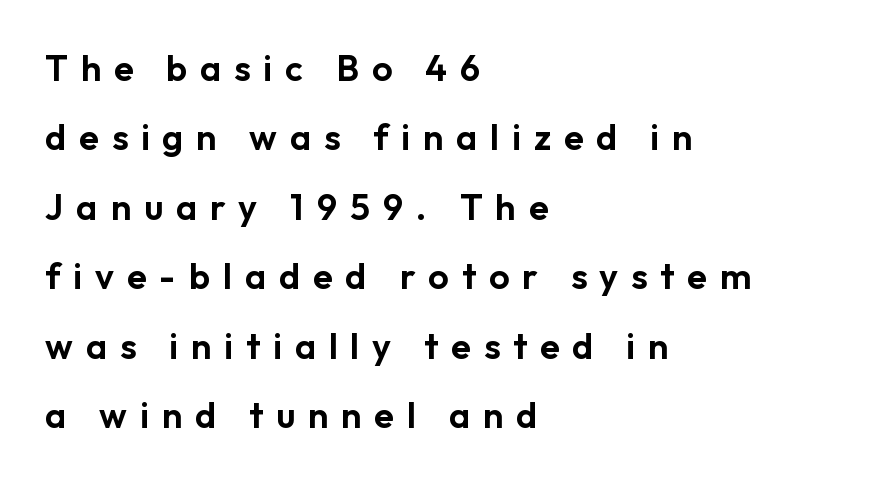
Q: Is the text italic (slanted)? A: No, it is upright.
Q: Is the typeface a serif or a sans-serif typeface? A: Sans-serif.
Q: Is the text underlined? A: No.
Q: How is the paragraph aligned? A: Left-aligned.
Q: Is the spacing between letters normal or unusually wide? A: Unusually wide.
Q: Is the spacing between lines tight, normal or loose? A: Loose.
Q: Width (condensed, normal, or wide)? A: Normal.
Q: Stroke contrast? A: Low.
Q: x-height? A: Medium.
Q: Monospaced? A: No.
